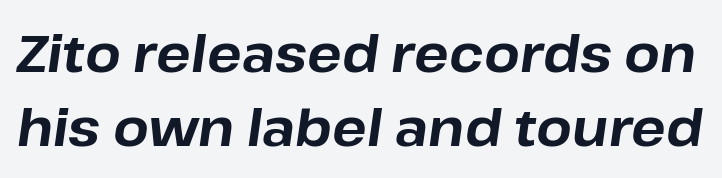
{"italic": "yes", "lean": "right", "slant_degrees": 8, "bold": "yes", "weight": "bold", "width": "normal", "stroke_contrast": "low", "x_height": "medium", "monospaced": "no", "underline": "no", "line_spacing": "normal", "line_spacing_ratio": 1.45, "letter_spacing": "normal", "letter_spacing_em": 0.0, "glyph_px": 51}
